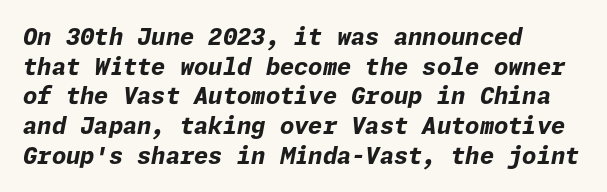
{"italic": "yes", "lean": "right", "slant_degrees": 11, "bold": "yes", "underline": "no", "align": "left", "line_spacing": "normal", "line_spacing_ratio": 1.29, "letter_spacing": "normal", "letter_spacing_em": 0.0, "glyph_px": 23}
